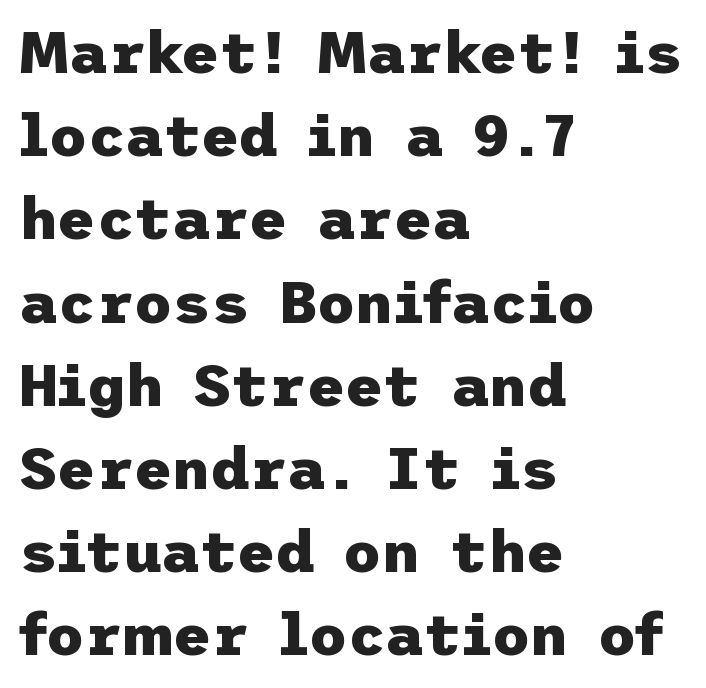
{"serif": "no", "italic": "no", "bold": "yes", "weight": "heavy", "width": "normal", "stroke_contrast": "low", "x_height": "medium", "underline": "no", "align": "left", "line_spacing": "normal", "line_spacing_ratio": 1.41, "letter_spacing": "normal", "letter_spacing_em": 0.0, "glyph_px": 59}
